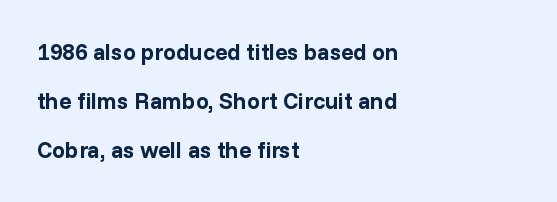
{"italic": "no", "bold": "yes", "underline": "no", "align": "left", "line_spacing": "loose", "line_spacing_ratio": 2.14, "letter_spacing": "normal", "letter_spacing_em": 0.0, "glyph_px": 23}
